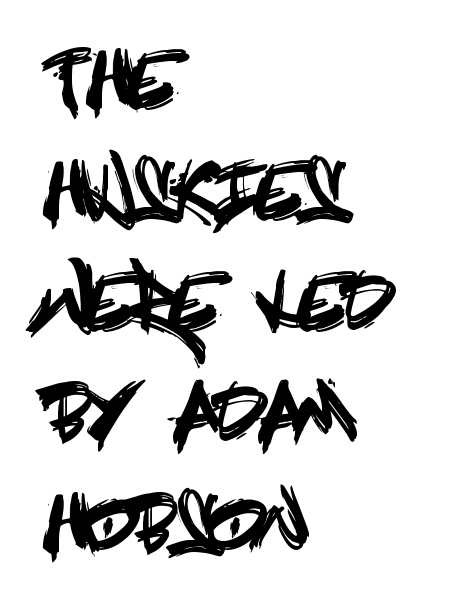
The strip under each line holds only bare page. Teacher's note: observe the even left margin — that is flush-left alignment. Successive baselines arrive at the customary interval. Examine the stroke ends and you'll find no serifs. These lines keep a tight, regular rhythm from letter to letter.
